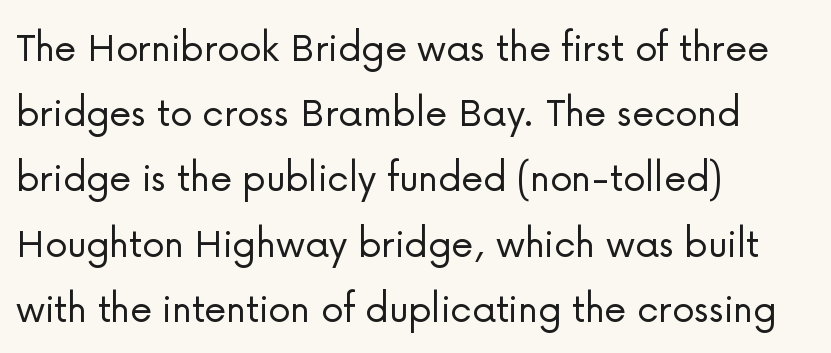
Q: Is the text bold? A: No.
Q: Is the text italic (slanted)? A: No, it is upright.
Q: Is the typeface a serif or a sans-serif typeface? A: Sans-serif.
Q: Is the text underlined? A: No.
Q: How is the paragraph aligned? A: Left-aligned.
Q: Is the spacing between letters normal or unusually wide? A: Normal.
Q: Is the spacing between lines tight, normal or loose? A: Normal.
Q: Width (condensed, normal, or wide)? A: Normal.
Q: Stroke contrast? A: Low.
Q: x-height? A: Medium.
Q: Monospaced? A: No.
